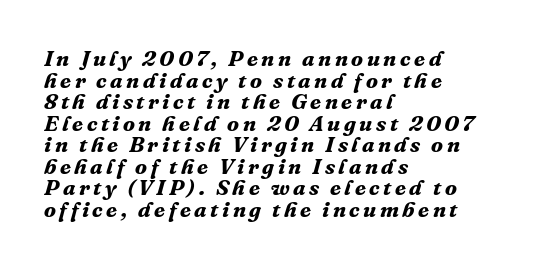
Set as a true bold cut, around the 700 mark. An italicized treatment has been applied to the whole sample. The foot of each line stays bare and open. Vertically, the passage feels compressed, each row crowding the next.
